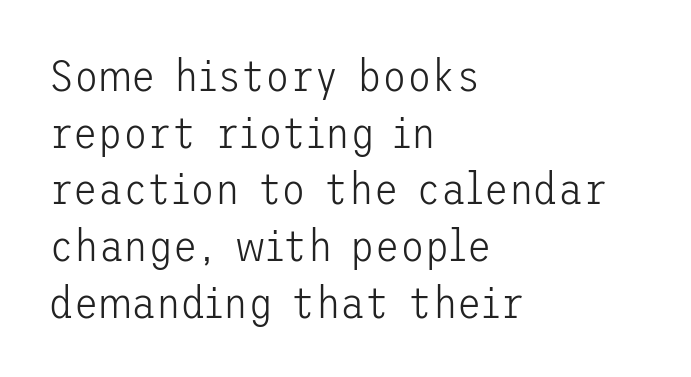
{"serif": "no", "italic": "no", "bold": "no", "weight": "light", "width": "normal", "stroke_contrast": "low", "x_height": "medium", "underline": "no", "align": "left", "line_spacing": "normal", "line_spacing_ratio": 1.26, "letter_spacing": "normal", "letter_spacing_em": 0.0, "glyph_px": 45}
